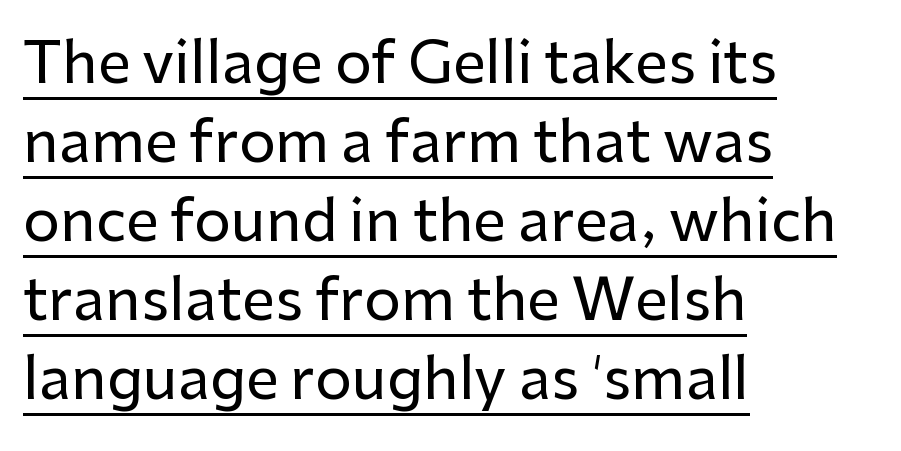
One-word summary of the alignment: left. Every stem runs plumb, perpendicular to the baseline. These lines are rendered in a variable-pitch font. Summary of vertical rhythm: regular, with standard interline spacing.
